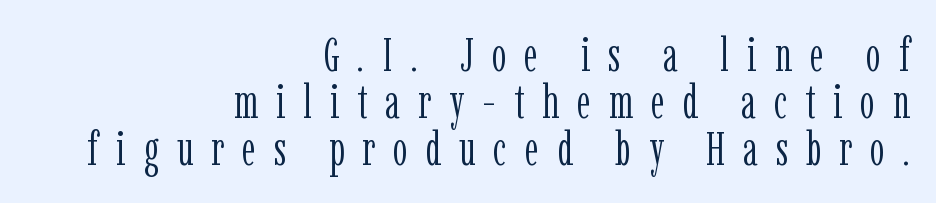
Q: Is the text bold? A: No.
Q: Is the text italic (slanted)? A: No, it is upright.
Q: Is the typeface a serif or a sans-serif typeface? A: Serif.
Q: Is the text underlined? A: No.
Q: How is the paragraph aligned? A: Right-aligned.
Q: Is the spacing between letters normal or unusually wide? A: Unusually wide.
Q: Is the spacing between lines tight, normal or loose? A: Tight.
Q: Width (condensed, normal, or wide)? A: Condensed.
Q: Stroke contrast? A: Low.
Q: x-height? A: Medium.
Q: Monospaced? A: No.
